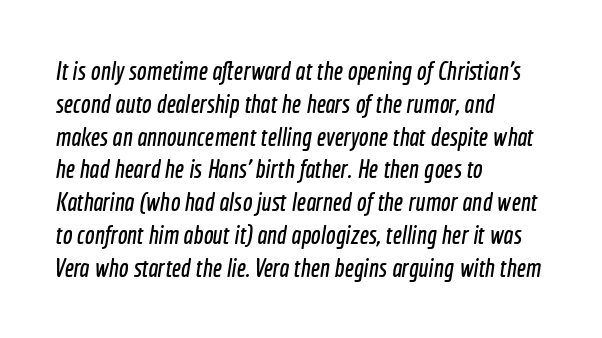
Rows of type keep a routine distance in the vertical direction. These lines stack with their left ends in a neat column. The horizontal fit of the characters is conventional and even. Underline: absent.
